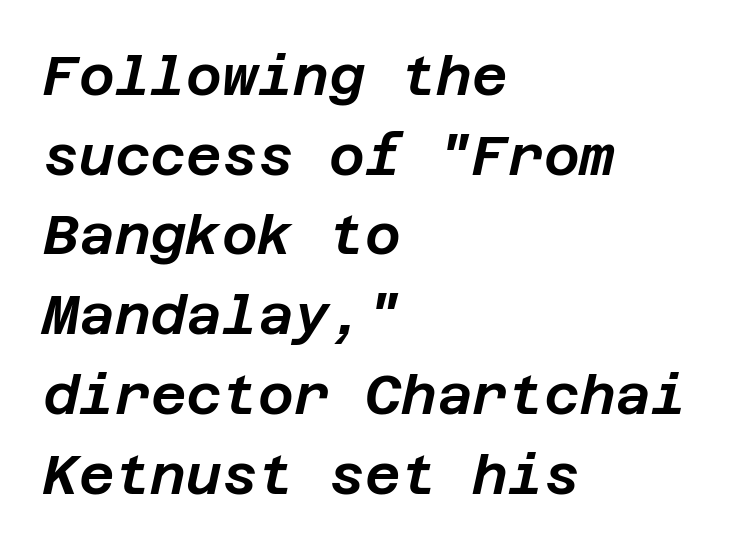
Q: Is the text italic (slanted)? A: Yes, it leans right by about 12 degrees.
Q: Is the text underlined? A: No.
Q: How is the paragraph aligned? A: Left-aligned.
Q: Is the spacing between letters normal or unusually wide? A: Normal.
Q: Is the spacing between lines tight, normal or loose? A: Normal.
Q: Width (condensed, normal, or wide)? A: Normal.
Q: Stroke contrast? A: Low.
Q: x-height? A: Large.
